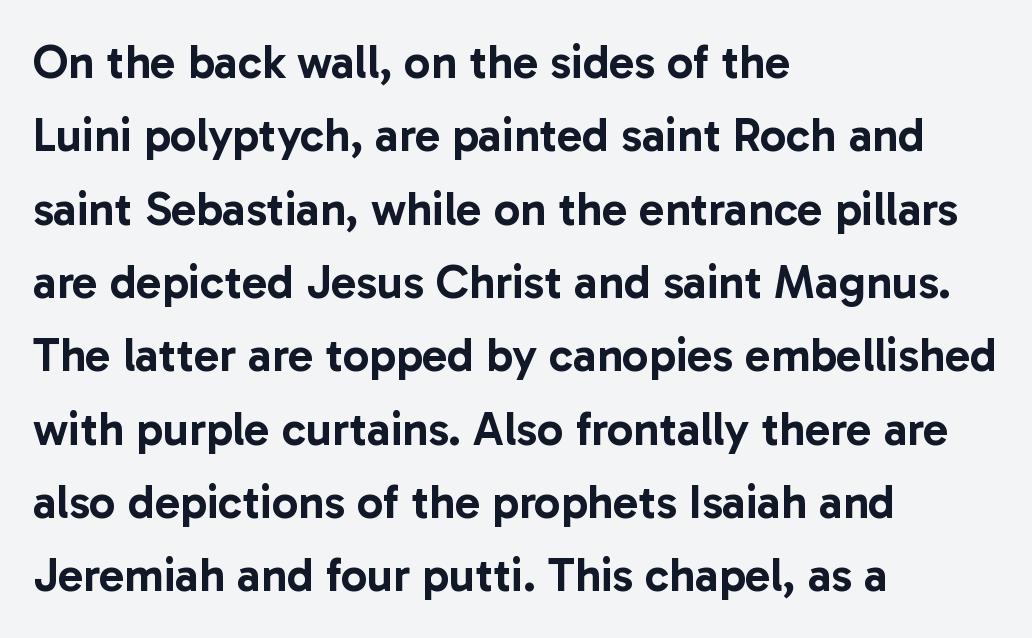
A typesetter would label this face a sans. Glyph-to-glyph distance matches everyday printed text. Proportional: the letters do not fall into vertical columns. The passage is arranged the way most books set body copy — flush left. One glance says typical: line gaps are just what's usual.
